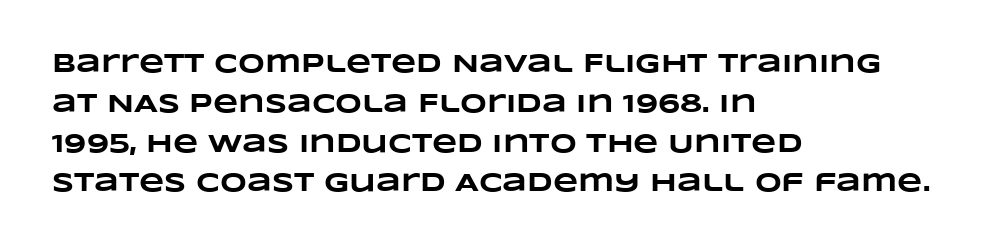
{"bold": "yes", "underline": "no", "align": "left", "line_spacing": "normal", "line_spacing_ratio": 1.53, "letter_spacing": "normal", "letter_spacing_em": 0.0, "glyph_px": 26}
